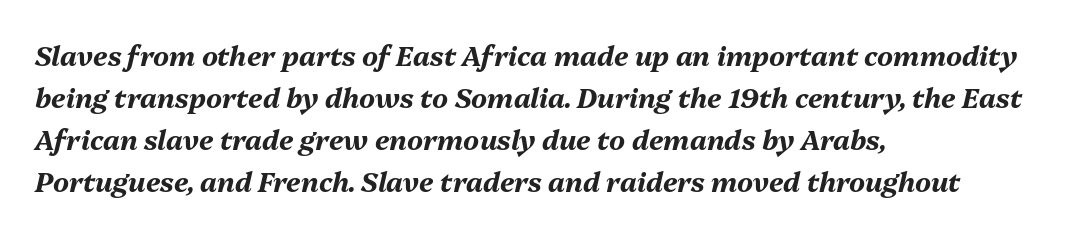
{"italic": "yes", "lean": "right", "slant_degrees": 13, "bold": "yes", "underline": "no", "align": "left", "line_spacing": "normal", "line_spacing_ratio": 1.55, "letter_spacing": "normal", "letter_spacing_em": 0.0, "glyph_px": 27}
